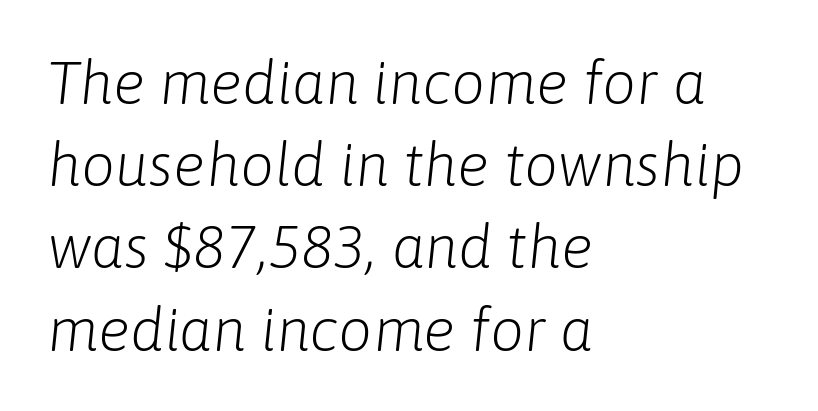
Q: Is the text bold? A: No.
Q: Is the text italic (slanted)? A: Yes, it leans right by about 6 degrees.
Q: Is the text underlined? A: No.
Q: How is the paragraph aligned? A: Left-aligned.
Q: Is the spacing between letters normal or unusually wide? A: Normal.
Q: Is the spacing between lines tight, normal or loose? A: Normal.
Q: Width (condensed, normal, or wide)? A: Normal.
Q: Stroke contrast? A: Low.
Q: x-height? A: Medium.
Q: Monospaced? A: No.
